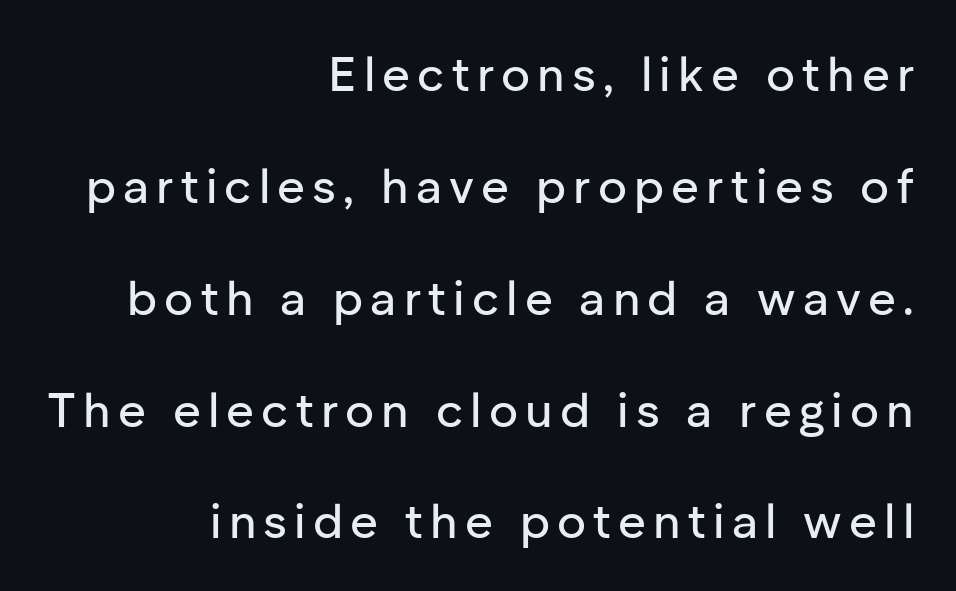
{"serif": "no", "italic": "no", "width": "normal", "stroke_contrast": "low", "x_height": "medium", "monospaced": "no", "underline": "no", "align": "right", "line_spacing": "loose", "line_spacing_ratio": 2.33, "glyph_px": 48}
